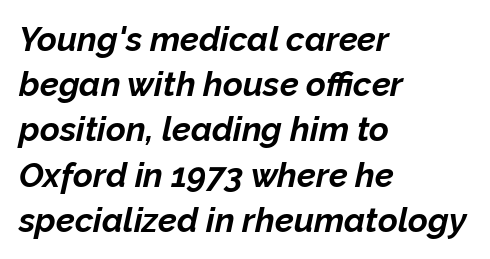
The image shows 34 px bold type, italic (leaning right); set left-aligned, normal line spacing (1.33x), normal letter spacing, not underlined; low stroke contrast and a medium x-height.
